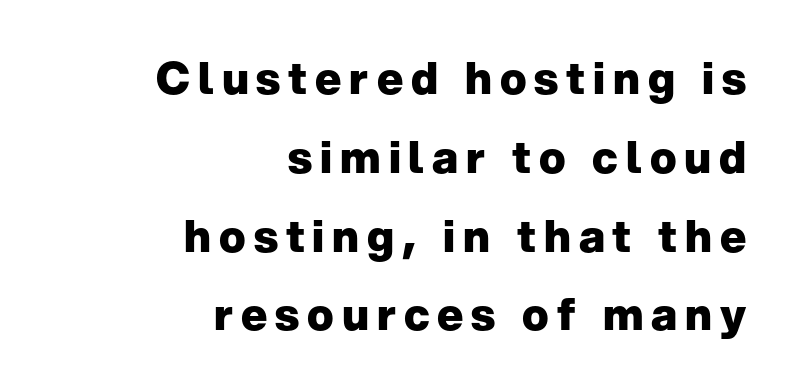
{"serif": "no", "italic": "no", "bold": "yes", "weight": "heavy", "width": "normal", "stroke_contrast": "low", "x_height": "medium", "monospaced": "no", "underline": "no", "align": "right", "line_spacing_ratio": 1.79, "glyph_px": 44}
